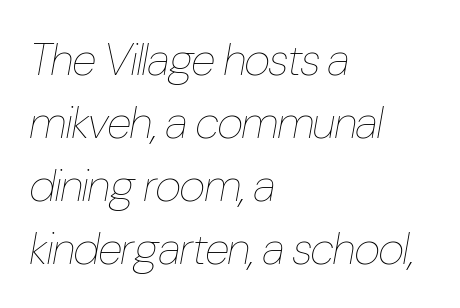
Rendered with sloped, italic letterforms. Underlining? Definitely not there. Baseline-to-baseline distance is the conventional proportion of letter height. Spacing verdict: proportional, widths tailored to each character.
